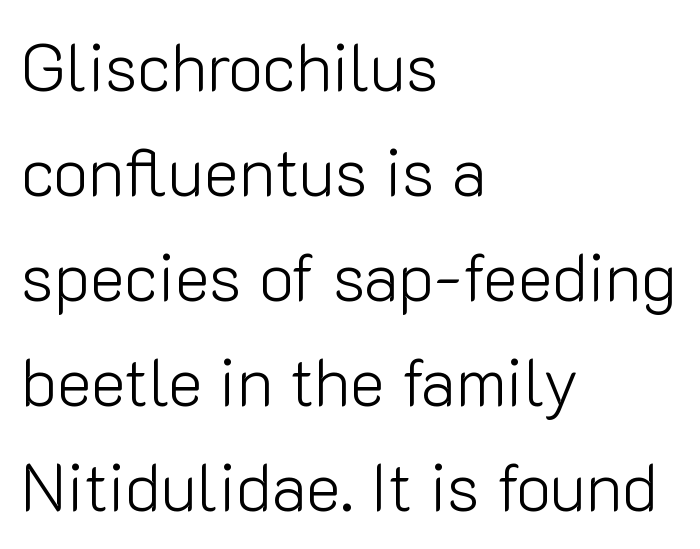
{"serif": "no", "italic": "no", "bold": "no", "weight": "light", "width": "normal", "stroke_contrast": "low", "x_height": "medium", "monospaced": "no", "underline": "no", "align": "left", "line_spacing": "normal", "line_spacing_ratio": 1.59, "letter_spacing": "normal", "letter_spacing_em": 0.0, "glyph_px": 66}
